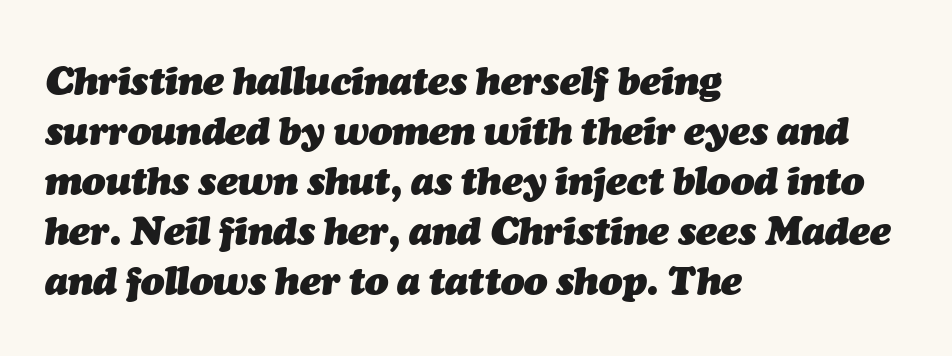
Descender tails drop into unmarked territory. Teacher's note: observe the even left margin — that is flush-left alignment. Words appear dense and cohesive because spacing is normal. The block of text has a typical density, with ordinary space between rows. Heft: maximum for text — a bold.
